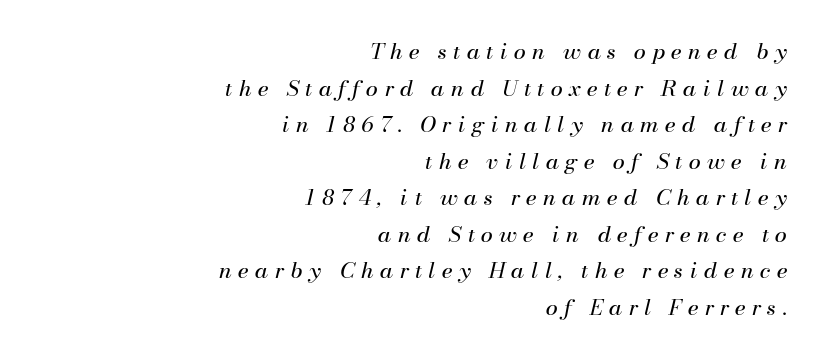
Q: Is the text bold? A: No.
Q: Is the text italic (slanted)? A: Yes, it leans right by about 13 degrees.
Q: Is the text underlined? A: No.
Q: How is the paragraph aligned? A: Right-aligned.
Q: Is the spacing between letters normal or unusually wide? A: Unusually wide.
Q: Is the spacing between lines tight, normal or loose? A: Normal.
